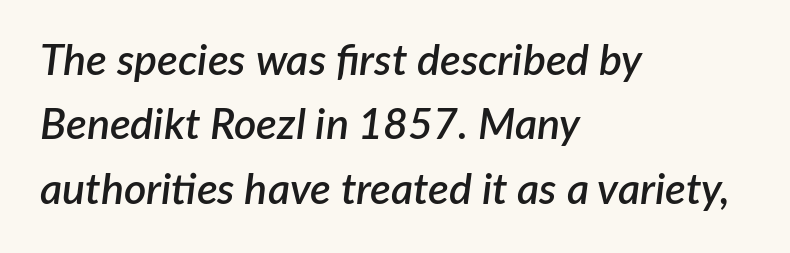
On the weight axis this lands at semibold, roughly 600. No word sits above an underline. Style check: oblique. Compared with a centered layout, this one pins lines to the left instead. Each letter keeps its own natural width here, so spacing adapts to shape.
